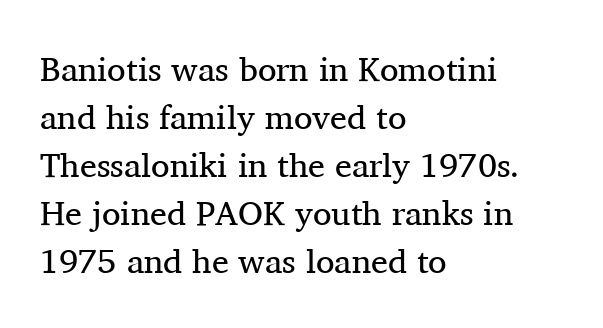
{"serif": "yes", "italic": "no", "bold": "no", "weight": "regular", "width": "normal", "stroke_contrast": "medium", "x_height": "medium", "monospaced": "no", "underline": "no", "align": "left", "line_spacing": "normal", "line_spacing_ratio": 1.41, "letter_spacing": "normal", "letter_spacing_em": 0.0, "glyph_px": 34}
